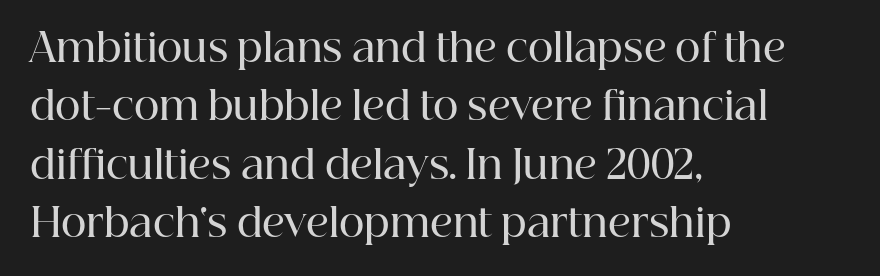
The image shows 39 px semibold serif type, upright; set left-aligned, normal line spacing (1.5x), normal letter spacing, not underlined; high stroke contrast and a medium x-height.
